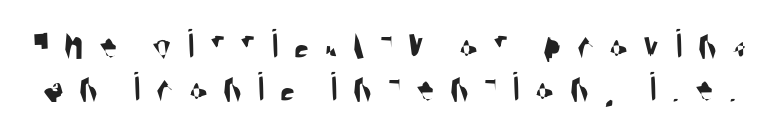
Tracking value appears strongly positive — letters spread wide. A typesetter would label this face a sans. Leading is clearly below the norm, producing a dense column. Is this a fixed-width face? No — the glyphs have proportional, varying widths.
